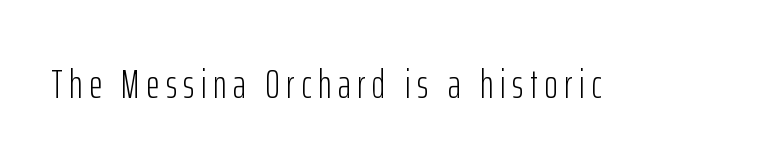
Weight: in the light-to-regular range. The passage shown is typeset with a sans-serif family. When letters stand straight like this, we call the style roman or upright. The letters advance in unequal steps, a hallmark of proportional type. Just letters on the line, the space beneath them empty.
